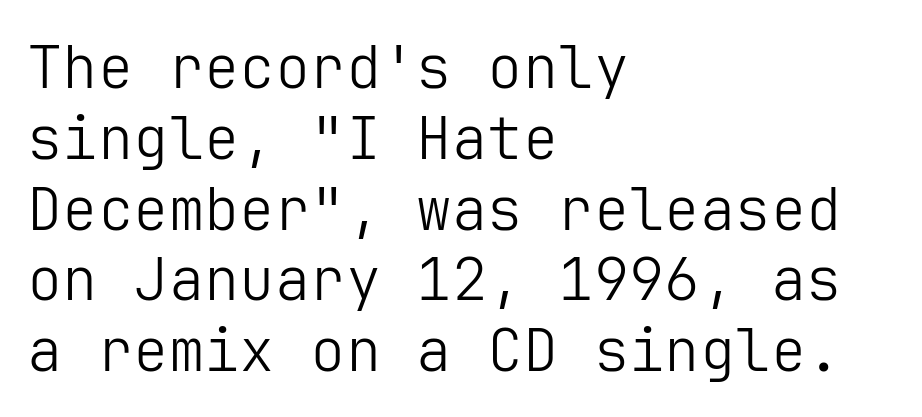
{"serif": "no", "italic": "no", "bold": "no", "weight": "light", "width": "normal", "stroke_contrast": "low", "x_height": "medium", "underline": "no", "align": "left", "line_spacing_ratio": 1.2, "letter_spacing": "normal", "letter_spacing_em": 0.0, "glyph_px": 59}
